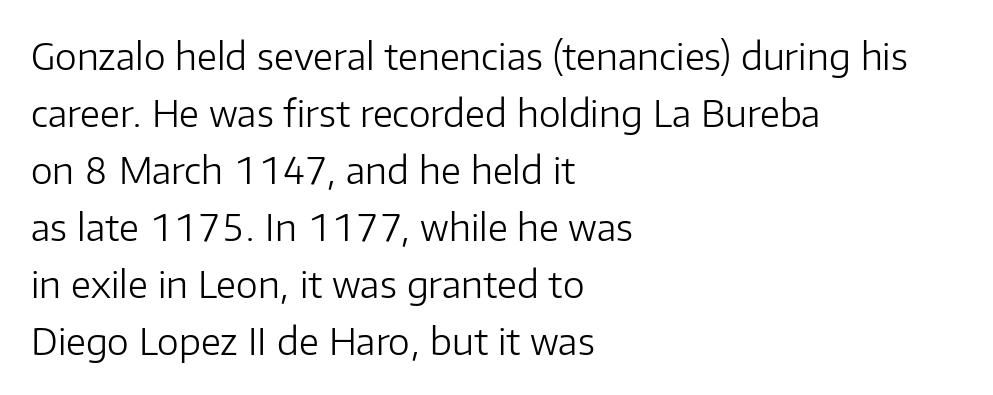
Q: Is the text bold? A: No.
Q: Is the text italic (slanted)? A: No, it is upright.
Q: Is the typeface a serif or a sans-serif typeface? A: Sans-serif.
Q: Is the text underlined? A: No.
Q: How is the paragraph aligned? A: Left-aligned.
Q: Is the spacing between letters normal or unusually wide? A: Normal.
Q: Is the spacing between lines tight, normal or loose? A: Normal.
Q: Width (condensed, normal, or wide)? A: Normal.
Q: Stroke contrast? A: Low.
Q: x-height? A: Medium.
Q: Monospaced? A: No.
